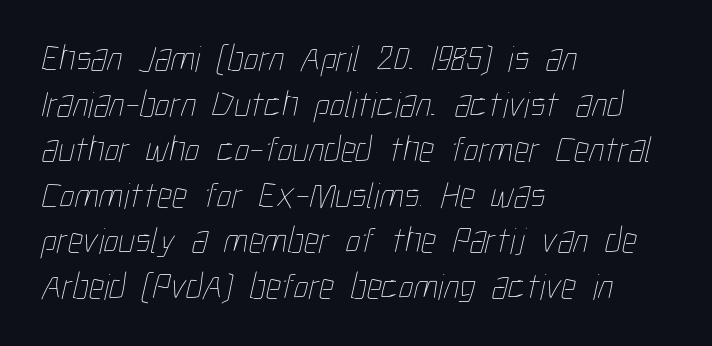
The image shows 37 px thin, condensed type; set left-aligned, line spacing 1.23x, normal letter spacing, not underlined; low stroke contrast and a medium x-height.
